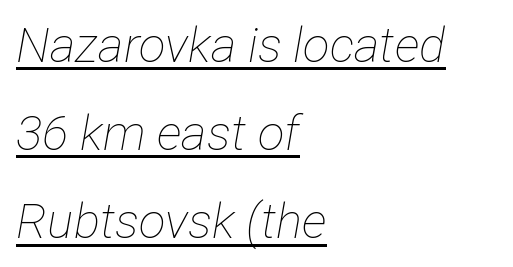
{"italic": "yes", "lean": "right", "slant_degrees": 12, "bold": "no", "weight": "thin", "width": "condensed", "stroke_contrast": "low", "x_height": "medium", "monospaced": "no", "underline": "yes", "align": "left", "line_spacing_ratio": 1.8, "letter_spacing": "normal", "letter_spacing_em": 0.0, "glyph_px": 49}
